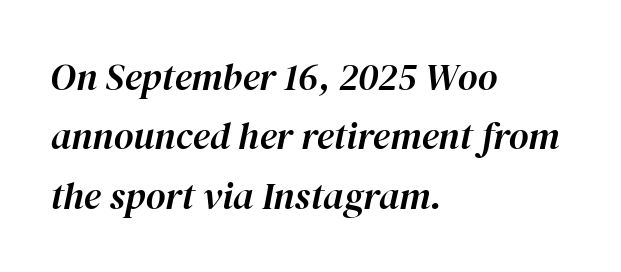
{"italic": "yes", "lean": "right", "slant_degrees": 12, "width": "normal", "stroke_contrast": "high", "x_height": "medium", "monospaced": "no", "underline": "no", "align": "left", "line_spacing": "normal", "line_spacing_ratio": 1.56, "letter_spacing": "normal", "letter_spacing_em": 0.0, "glyph_px": 38}
